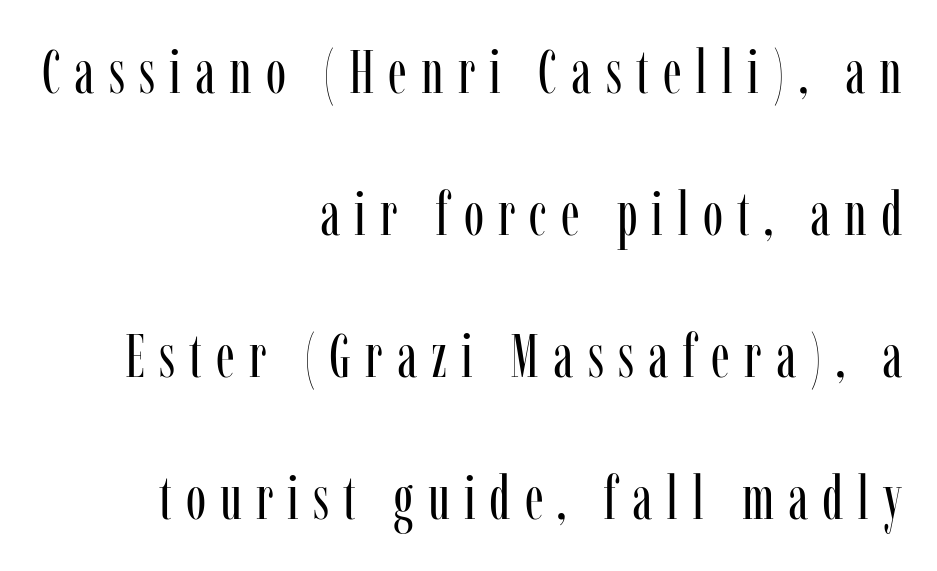
Q: Is the text bold? A: No.
Q: Is the text italic (slanted)? A: No, it is upright.
Q: Is the typeface a serif or a sans-serif typeface? A: Serif.
Q: Is the text underlined? A: No.
Q: How is the paragraph aligned? A: Right-aligned.
Q: Is the spacing between letters normal or unusually wide? A: Unusually wide.
Q: Is the spacing between lines tight, normal or loose? A: Loose.
Q: Width (condensed, normal, or wide)? A: Condensed.
Q: Stroke contrast? A: Low.
Q: x-height? A: Medium.
Q: Monospaced? A: No.
